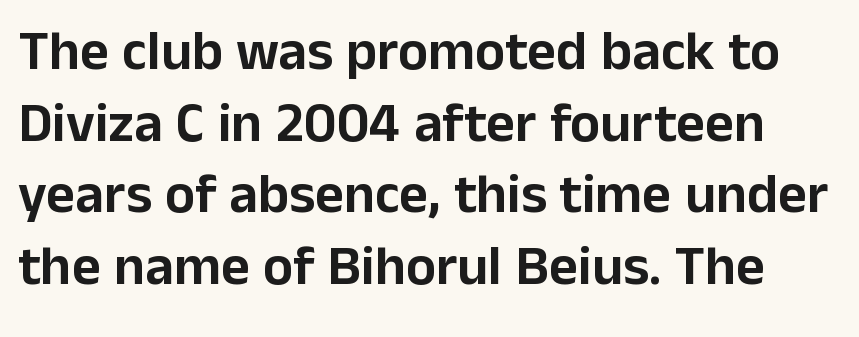
Q: Is the text italic (slanted)? A: No, it is upright.
Q: Is the typeface a serif or a sans-serif typeface? A: Sans-serif.
Q: Is the text underlined? A: No.
Q: Is the spacing between letters normal or unusually wide? A: Normal.
Q: Is the spacing between lines tight, normal or loose? A: Normal.
Q: Width (condensed, normal, or wide)? A: Normal.
Q: Stroke contrast? A: Low.
Q: x-height? A: Medium.
Q: Monospaced? A: No.
